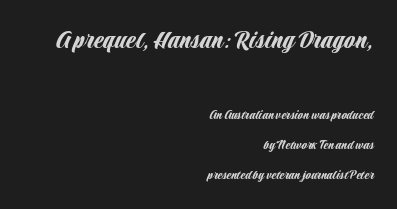
The image shows 28 px condensed sans-serif type; set right-aligned, loose line spacing (2.16x), normal letter spacing, not underlined; the first (top) block is 2.0x larger; low stroke contrast and a large x-height.
